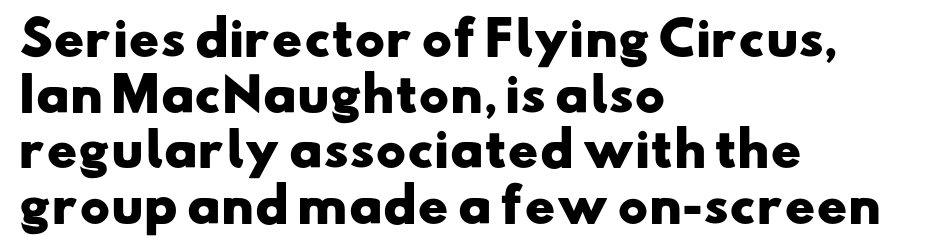
The image shows 46 px heavy, wide sans-serif type; set left-aligned, line spacing 1.21x, normal letter spacing, not underlined; low stroke contrast and a small x-height.
